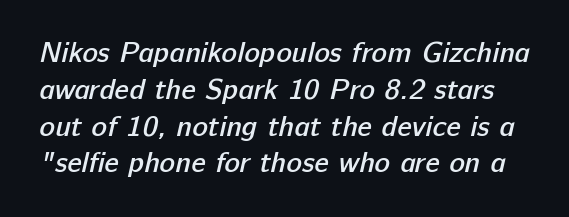
{"serif": "no", "bold": "semi", "weight": "semibold", "width": "normal", "stroke_contrast": "low", "x_height": "medium", "monospaced": "no", "underline": "no", "line_spacing": "normal", "line_spacing_ratio": 1.27, "letter_spacing": "normal", "letter_spacing_em": 0.0, "glyph_px": 29}
